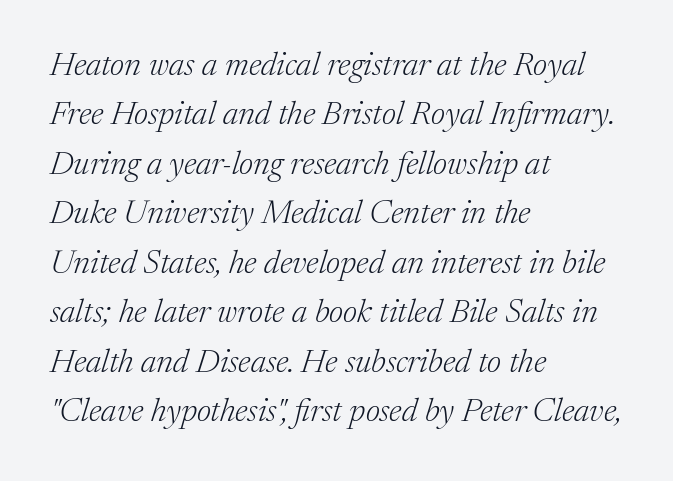
Honestly, the letter spacing is just normal — you wouldn't notice it. Old-style or modern, the face here clearly has serifs. The specimen reads as italic at a glance. Casual observation: everything's shoved over to the left. Weight: not bold — regular or lighter.
